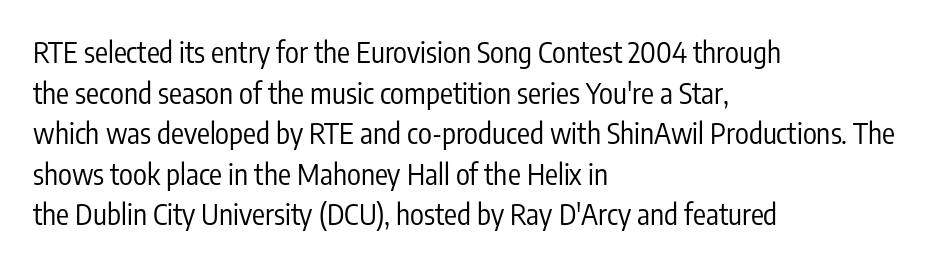
Type style note: lacks serifs. This is the regular roman posture of the typeface. Clear beneath every line of the passage. The space between consecutive lines is moderate. The passage is arranged the way most books set body copy — flush left. The rendering uses natural spacing where letterforms have individual widths.
